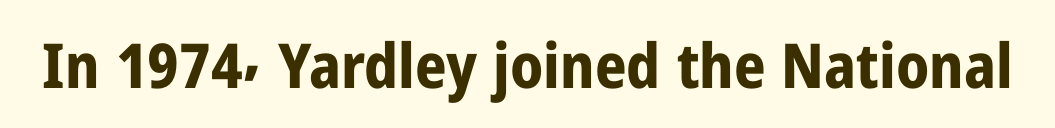
Q: Is the text bold? A: Yes.
Q: Is the text italic (slanted)? A: No, it is upright.
Q: Is the typeface a serif or a sans-serif typeface? A: Sans-serif.
Q: Is the text underlined? A: No.
Q: Is the spacing between letters normal or unusually wide? A: Normal.
Q: Width (condensed, normal, or wide)? A: Condensed.
Q: Stroke contrast? A: Low.
Q: x-height? A: Medium.
Q: Monospaced? A: No.
